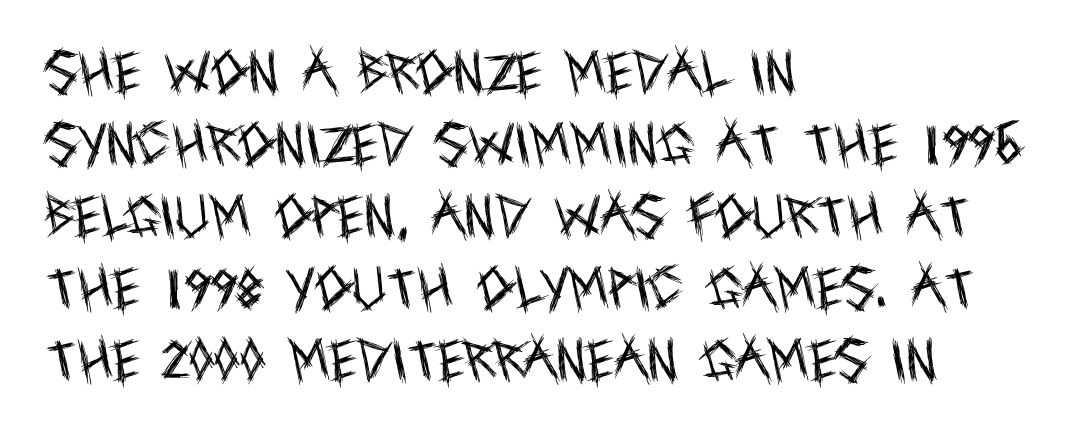
Q: Is the text bold? A: No.
Q: Is the text italic (slanted)? A: No, it is upright.
Q: Is the typeface a serif or a sans-serif typeface? A: Sans-serif.
Q: Is the text underlined? A: No.
Q: How is the paragraph aligned? A: Left-aligned.
Q: Is the spacing between letters normal or unusually wide? A: Normal.
Q: Is the spacing between lines tight, normal or loose? A: Normal.
Q: Width (condensed, normal, or wide)? A: Condensed.
Q: x-height? A: Large.
Q: Monospaced? A: No.
